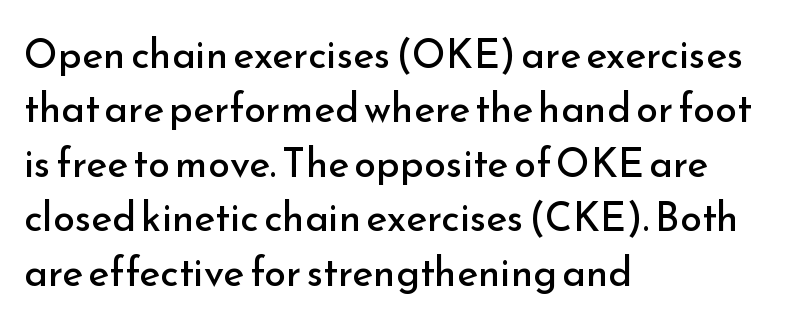
Q: Is the text bold? A: No.
Q: Is the text italic (slanted)? A: No, it is upright.
Q: Is the typeface a serif or a sans-serif typeface? A: Sans-serif.
Q: Is the text underlined? A: No.
Q: How is the paragraph aligned? A: Left-aligned.
Q: Is the spacing between letters normal or unusually wide? A: Normal.
Q: Is the spacing between lines tight, normal or loose? A: Normal.
Q: Width (condensed, normal, or wide)? A: Normal.
Q: Stroke contrast? A: Low.
Q: x-height? A: Small.
Q: Monospaced? A: No.
